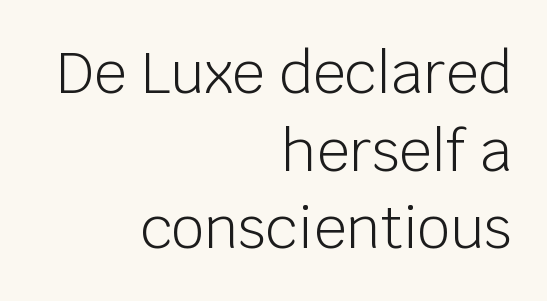
The image shows 57 px light sans-serif type, upright; set right-aligned, normal line spacing (1.36x), normal letter spacing, not underlined; low stroke contrast and a large x-height.
